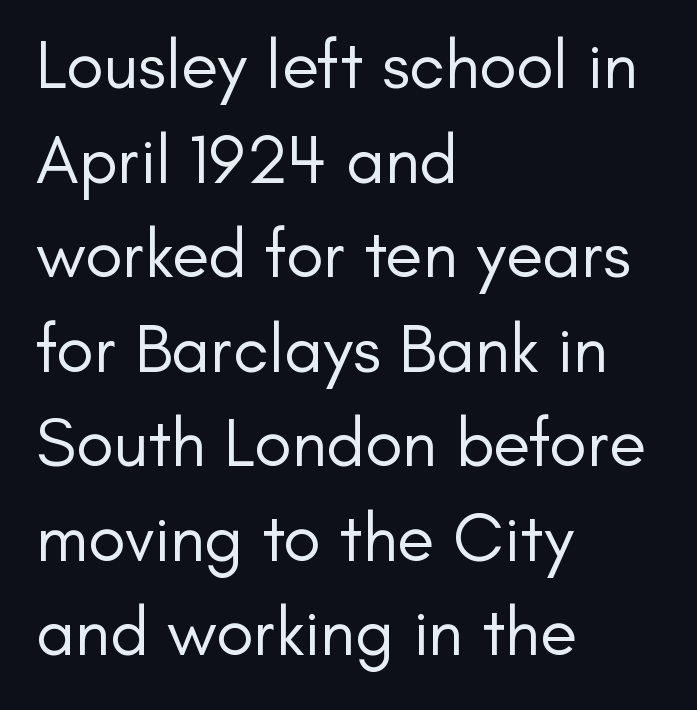
The image shows 69 px regular-weight sans-serif type, upright; set left-aligned, normal line spacing (1.37x), normal letter spacing, not underlined; low stroke contrast and a small x-height.
